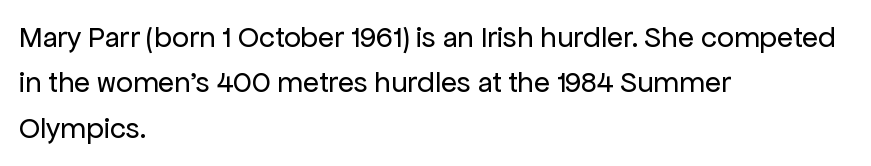
{"serif": "no", "italic": "no", "bold": "no", "weight": "regular", "width": "normal", "stroke_contrast": "low", "x_height": "medium", "monospaced": "no", "underline": "no", "align": "left", "line_spacing": "normal", "line_spacing_ratio": 1.51, "letter_spacing": "normal", "letter_spacing_em": 0.0, "glyph_px": 30}
